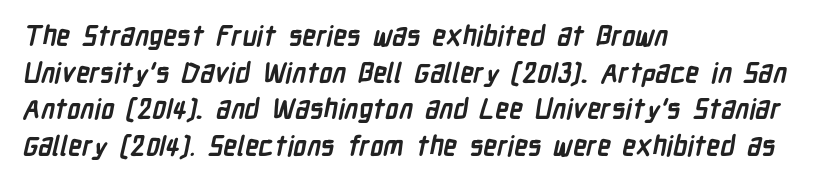
One glance says typical: line gaps are just what's usual. Caption: multi-line text, flush left, ragged right. The letterforms sit shoulder to shoulder at normal distance. The sample has been set heavy, in full bold. Descenders hang freely into open space.
